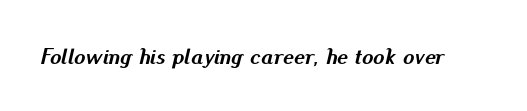
Q: Is the text bold? A: Yes.
Q: Is the text italic (slanted)? A: Yes, it leans right by about 13 degrees.
Q: Is the text underlined? A: No.
Q: Is the spacing between letters normal or unusually wide? A: Normal.
